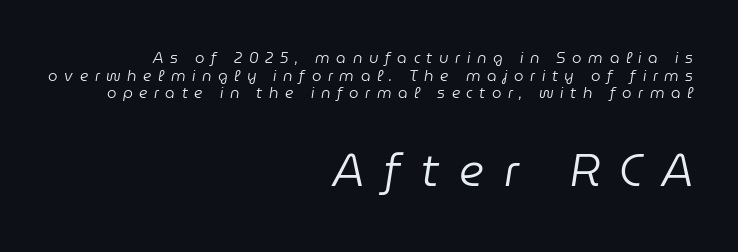
{"italic": "yes", "lean": "right", "slant_degrees": 9, "bold": "no", "weight": "regular", "width": "normal", "stroke_contrast": "low", "x_height": "medium", "monospaced": "no", "underline": "no", "align": "right", "line_spacing_ratio": 1.17, "letter_spacing": "wide", "letter_spacing_em": 0.44, "larger_block": "second", "size_ratio": 3.0, "glyph_px": 45}
